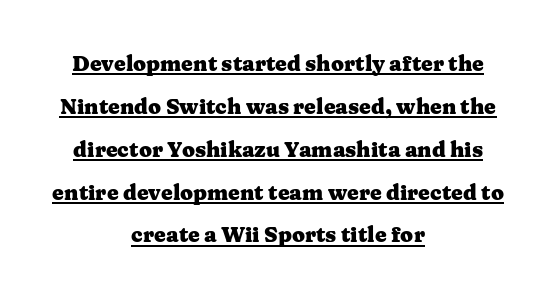
Pretty heavy lettering here — definitely bold. Tracking value appears to be zero — textbook default spacing. Underline: present. When letters stand straight like this, we call the style roman or upright. The text block is weighted toward neither margin, spreading evenly from the middle. A typesetter would call this leading open, well beyond the default.
